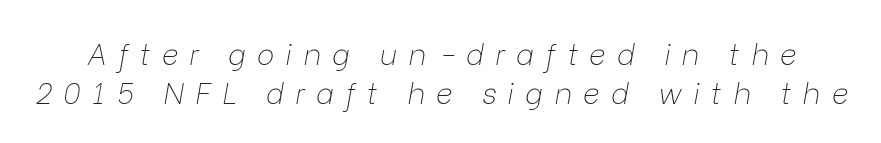
Spacing verdict: proportional, widths tailored to each character. This reads as an unemphasized weight, regular at the heaviest. Here the glyphs are tracked loosely, breaking word shapes into spaced letters. Every character sits at an angle, as italics do.
